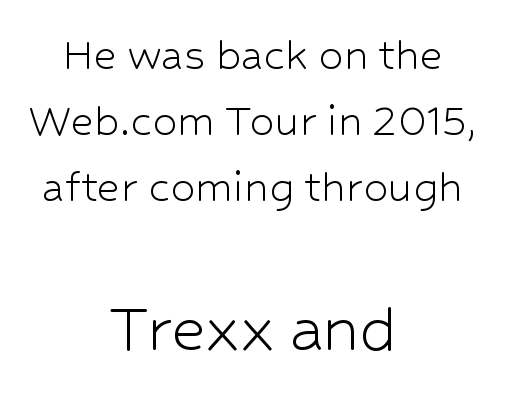
The rendering enlarges the type as you move from the upper chunk to the lower. A typesetter would call this proportional, since set widths differ per character. What stands out about the letter spacing? Nothing — it is the standard amount. Normally led — the rows are evenly, conventionally spaced.
